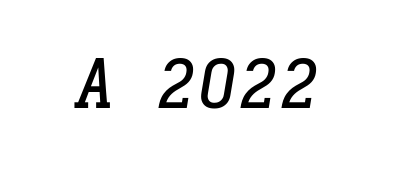
These lines are rendered in a fixed-pitch font. Serif or sans? Serif — the stroke terminals have little feet. The gap between lines stays unmarked. The whole block is typeset with a tilt. Caption: standard tracking, unaltered.
